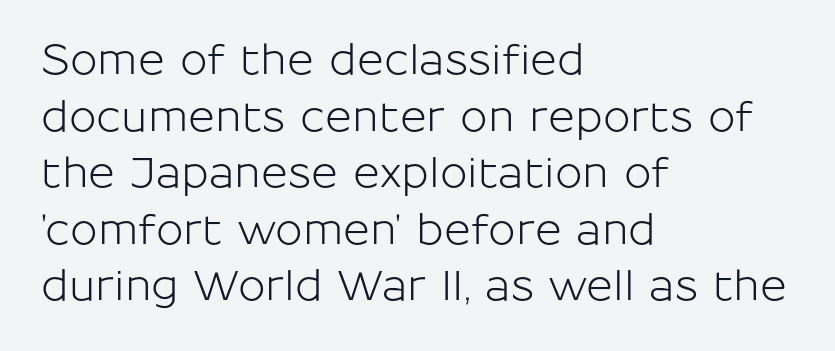
Reading down the block, your eye returns to a fixed left position each line. Note: no serifs on the glyphs. Caption: standard tracking, unaltered. These lines sit exactly where default settings would place them. Is this a fixed-width face? No — the glyphs have proportional, varying widths. Plain, unruled lines of type.
